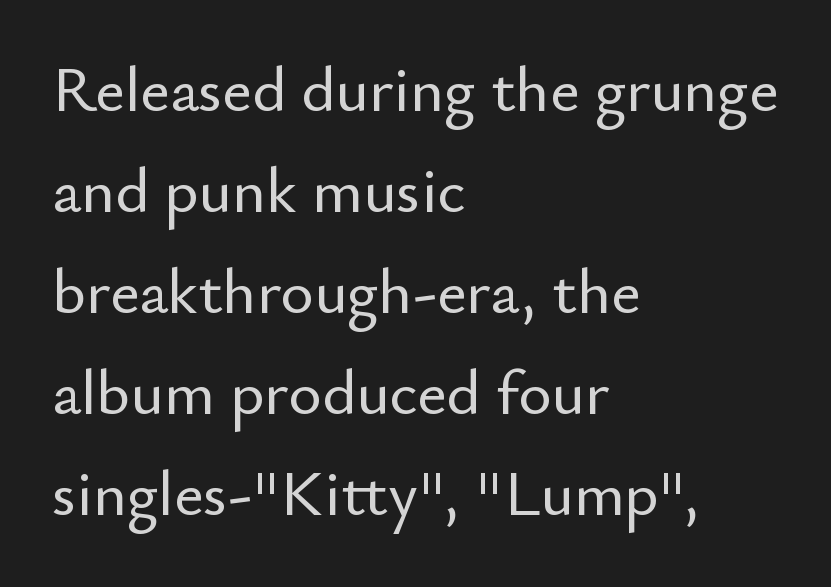
{"serif": "no", "italic": "no", "width": "normal", "stroke_contrast": "low", "x_height": "small", "monospaced": "no", "underline": "no", "align": "left", "line_spacing": "normal", "line_spacing_ratio": 1.58, "letter_spacing": "normal", "letter_spacing_em": 0.0, "glyph_px": 64}
